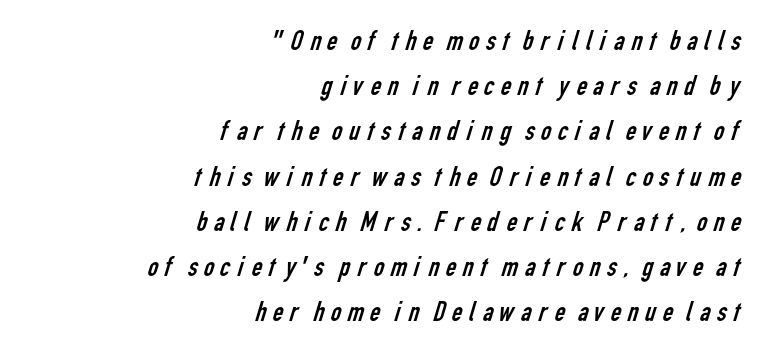
The image shows 29 px regular-weight, condensed sans-serif type; set right-aligned, normal line spacing (1.56x), not underlined; low stroke contrast and a medium x-height.
